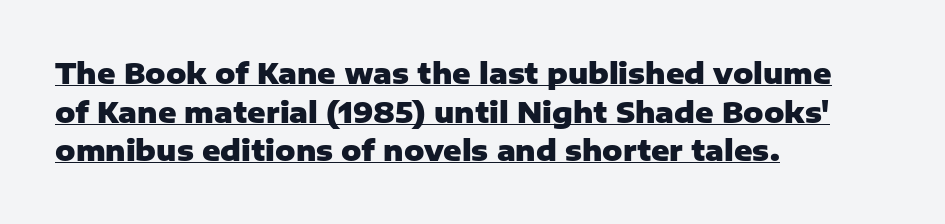
{"serif": "no", "italic": "no", "bold": "yes", "weight": "heavy", "width": "normal", "stroke_contrast": "low", "x_height": "medium", "monospaced": "no", "underline": "yes", "align": "left", "line_spacing": "normal", "line_spacing_ratio": 1.38, "letter_spacing": "normal", "letter_spacing_em": 0.0, "glyph_px": 28}
